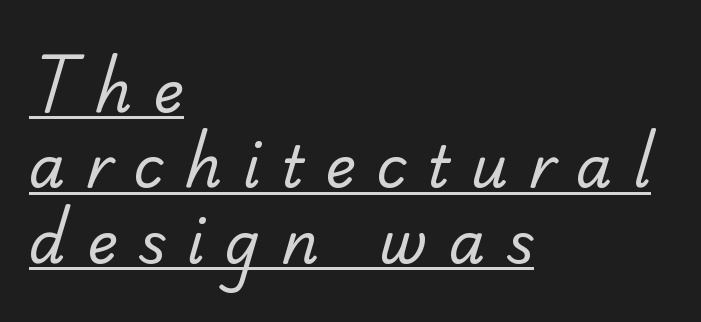
{"serif": "no", "bold": "no", "weight": "regular", "width": "normal", "stroke_contrast": "low", "x_height": "small", "monospaced": "no", "underline": "yes", "align": "left", "line_spacing": "normal", "line_spacing_ratio": 1.3, "letter_spacing": "wide", "letter_spacing_em": 0.36, "glyph_px": 58}
